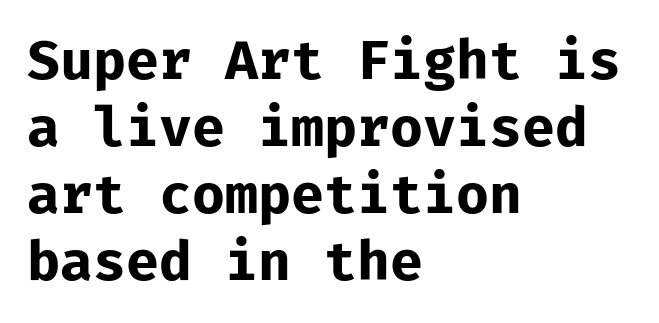
{"serif": "no", "italic": "no", "bold": "yes", "weight": "bold", "width": "normal", "stroke_contrast": "low", "x_height": "medium", "monospaced": "yes", "underline": "no", "align": "left", "line_spacing_ratio": 1.22, "letter_spacing": "normal", "letter_spacing_em": 0.0, "glyph_px": 55}
